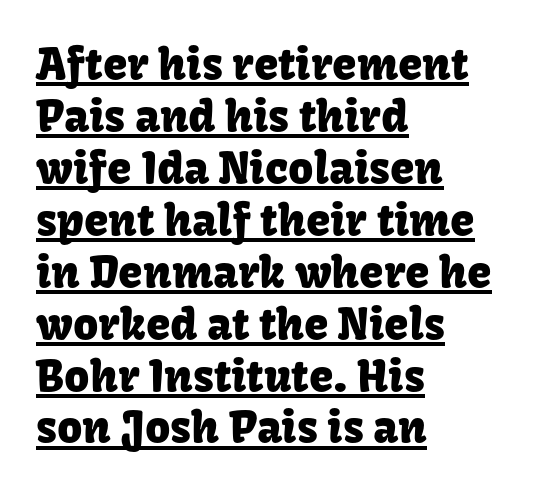
{"serif": "no", "italic": "no", "width": "normal", "stroke_contrast": "low", "x_height": "medium", "monospaced": "no", "underline": "yes", "align": "left", "line_spacing_ratio": 1.18, "letter_spacing": "normal", "letter_spacing_em": 0.0, "glyph_px": 44}
